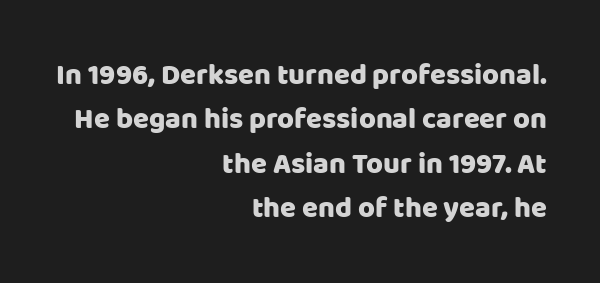
Proportional: the letters do not fall into vertical columns. Examine the stroke ends and you'll find no serifs. Here the glyphs are tracked normally, forming tight word shapes. This sample uses an upright cut, with every glyph sitting square on the baseline. Plain, unruled lines of type. The passage shown stacks its lines at a standard gap.
